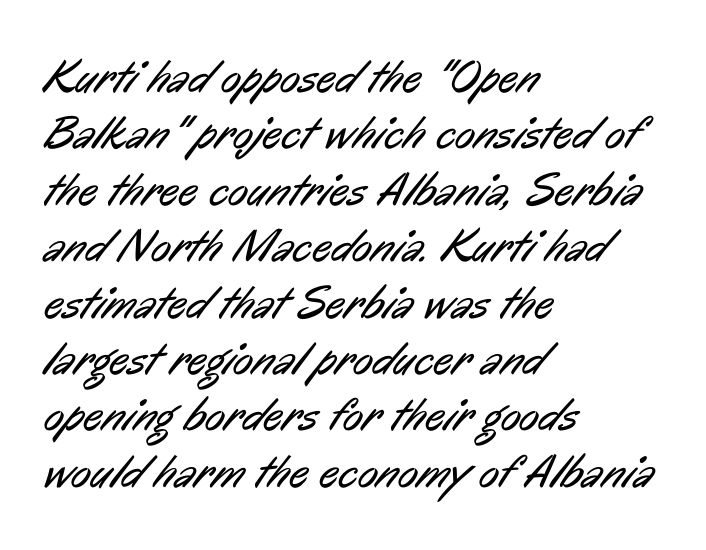
Q: Is the text bold? A: No.
Q: Is the typeface a serif or a sans-serif typeface? A: Sans-serif.
Q: Is the text underlined? A: No.
Q: How is the paragraph aligned? A: Left-aligned.
Q: Is the spacing between letters normal or unusually wide? A: Normal.
Q: Width (condensed, normal, or wide)? A: Condensed.
Q: Stroke contrast? A: Low.
Q: x-height? A: Medium.
Q: Monospaced? A: No.
